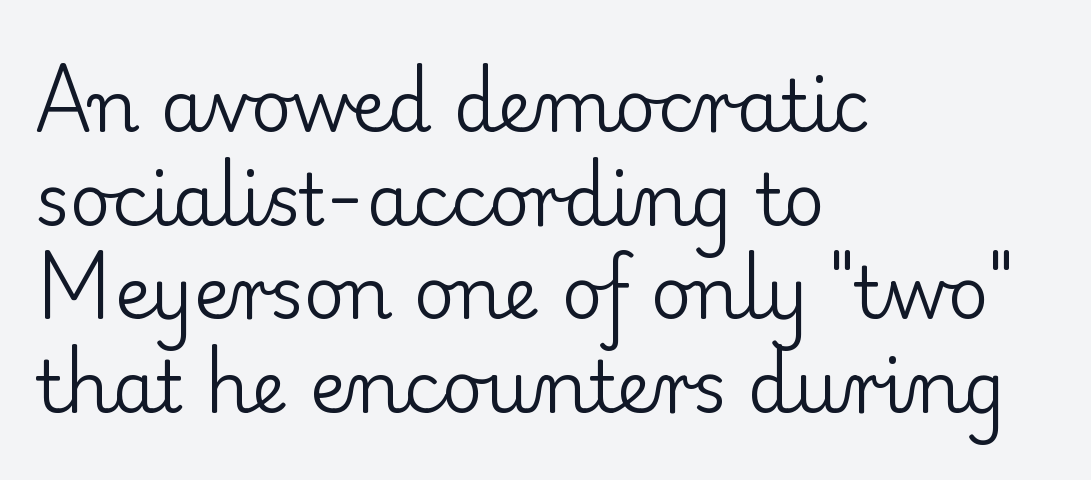
The image shows 71 px regular-weight serif type, upright; set left-aligned, normal line spacing (1.32x), normal letter spacing, not underlined; low stroke contrast and a small x-height.
